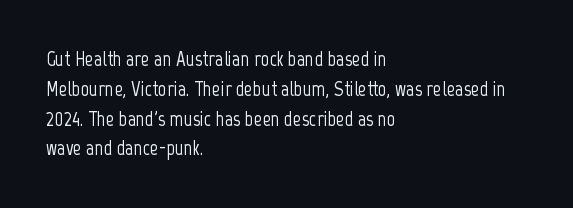
Q: Is the text italic (slanted)? A: No, it is upright.
Q: Is the text underlined? A: No.
Q: How is the paragraph aligned? A: Left-aligned.
Q: Is the spacing between letters normal or unusually wide? A: Normal.
Q: Is the spacing between lines tight, normal or loose? A: Normal.
